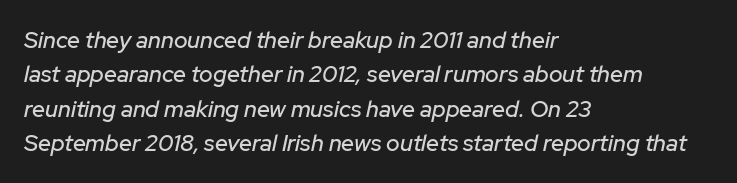
The image shows 23 px text type, italic (leaning right); set left-aligned, normal line spacing (1.49x), normal letter spacing, not underlined.
